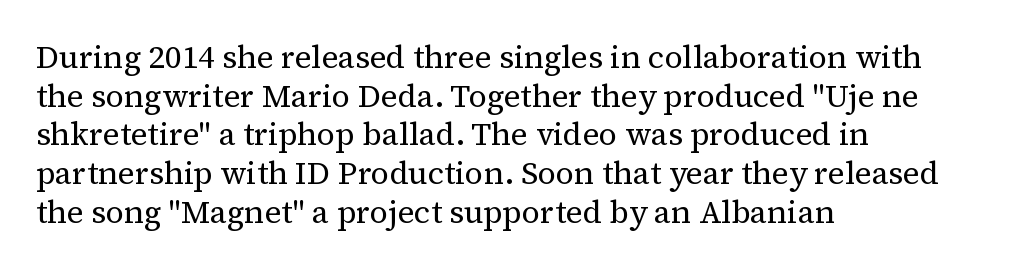
This is roman type, the default non-slanted kind. Varying glyph widths throughout — classic text-font behaviour. One-word summary of the alignment: left. The font family rendered here belongs to the serif group.
